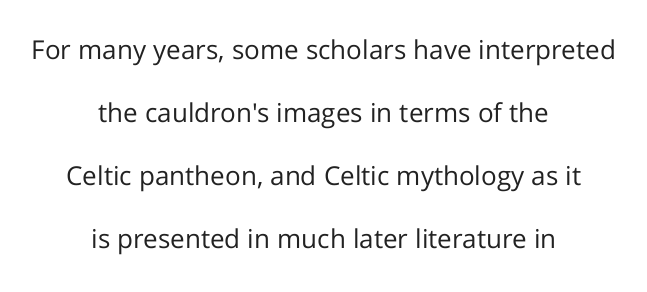
Q: Is the text bold? A: No.
Q: Is the text italic (slanted)? A: No, it is upright.
Q: Is the text underlined? A: No.
Q: How is the paragraph aligned? A: Centered.
Q: Is the spacing between letters normal or unusually wide? A: Normal.
Q: Is the spacing between lines tight, normal or loose? A: Loose.
